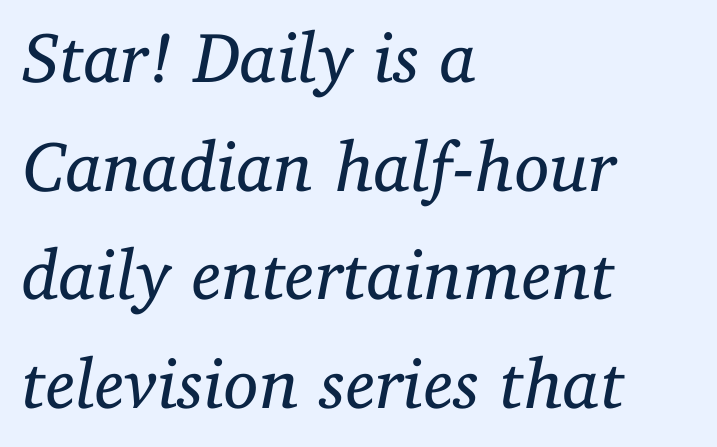
Compared with a typical body face, this is equally light or lighter still. Letters rest on an invisible, unmarked baseline. Does extra space separate the letters? No, they use regular spacing. The text was rendered using a seriffed face with decorative stroke endings. Looking at the ascenders, they clearly lean.
